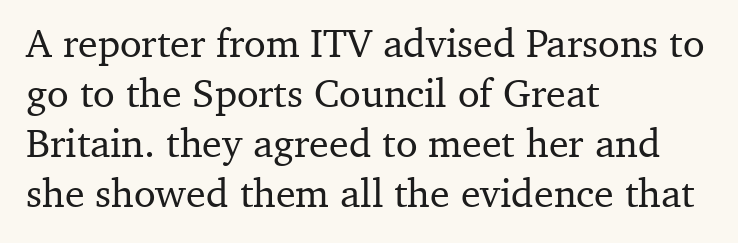
Q: Is the text italic (slanted)? A: No, it is upright.
Q: Is the typeface a serif or a sans-serif typeface? A: Serif.
Q: Is the text underlined? A: No.
Q: How is the paragraph aligned? A: Left-aligned.
Q: Is the spacing between letters normal or unusually wide? A: Normal.
Q: Is the spacing between lines tight, normal or loose? A: Normal.
Q: Width (condensed, normal, or wide)? A: Normal.
Q: Stroke contrast? A: Medium.
Q: x-height? A: Medium.
Q: Monospaced? A: No.
